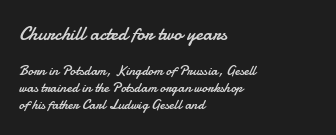
Any mark beneath the type? The region is blank. The passage shown has conventional tracking throughout. Left-aligned paragraph, ragged on the right.
